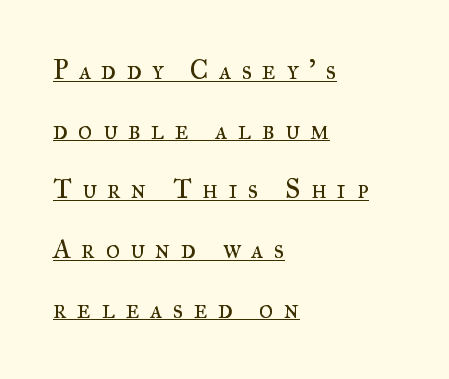
The image shows 27 px text type, upright; set left-aligned, loose line spacing (2.21x), unusually wide letter spacing (+0.38 em), underlined.
